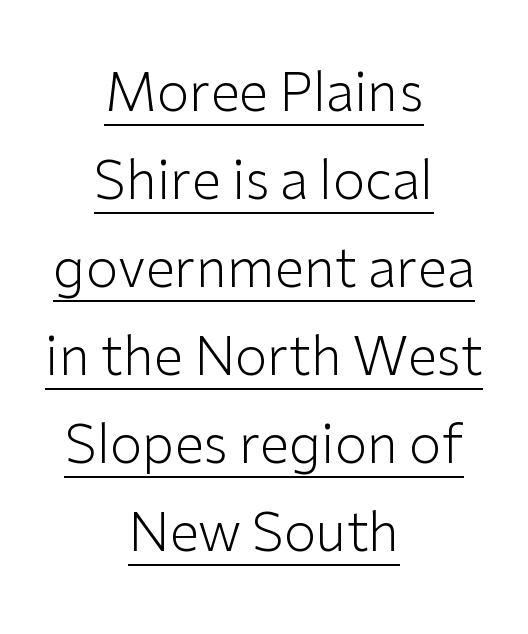
Posture: upright roman. The line texture is even and compact thanks to regular tracking. Grotesque or geometric, the face here clearly has no serifs. Character widths vary here, with narrow letters taking less room than wide ones. Line starts and ends both wander, symmetrically.
